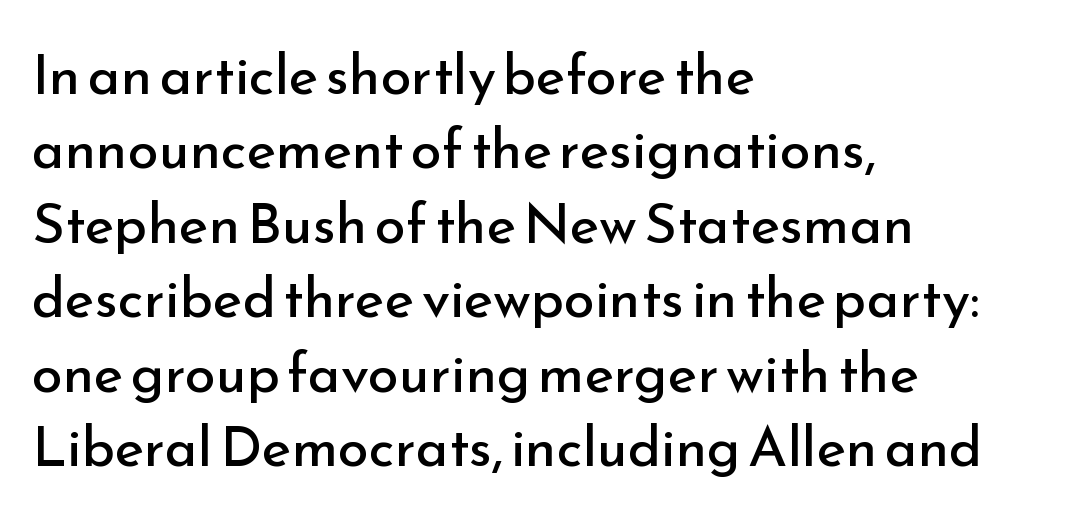
The image shows 56 px regular-weight sans-serif type, upright; set left-aligned, normal line spacing (1.33x), normal letter spacing, not underlined; low stroke contrast and a small x-height.
